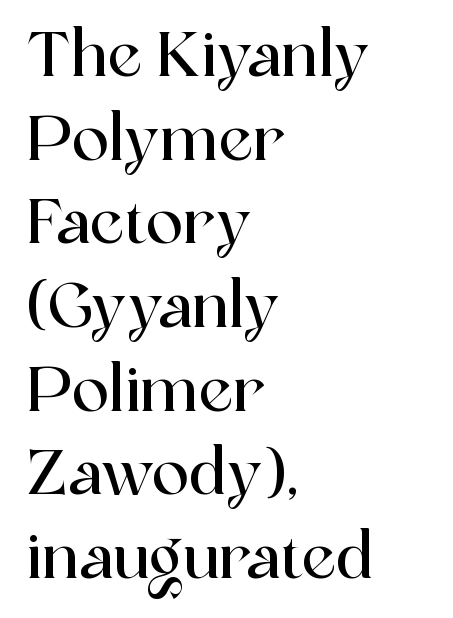
Plain, unruled lines of type. This sample has the flowing, uneven cadence of proportional lettering. The glyphs in this specimen are seriffed. Is the block centered? No — it sits flush against the left margin.
